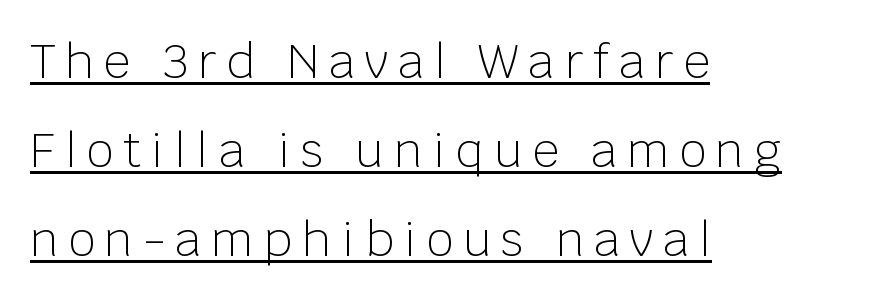
The image shows 47 px light sans-serif type, upright; set left-aligned, line spacing 1.89x, unusually wide letter spacing (+0.21 em), underlined; low stroke contrast and a large x-height.
